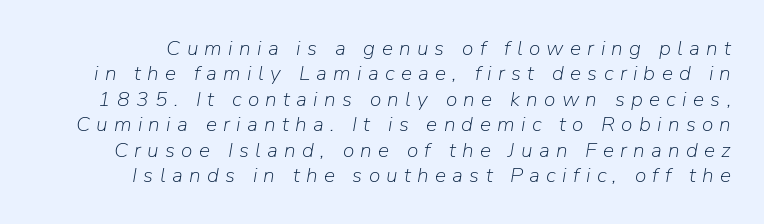
{"italic": "yes", "lean": "right", "slant_degrees": 9, "bold": "no", "underline": "no", "line_spacing_ratio": 1.21, "letter_spacing": "wide", "letter_spacing_em": 0.3, "glyph_px": 21}
